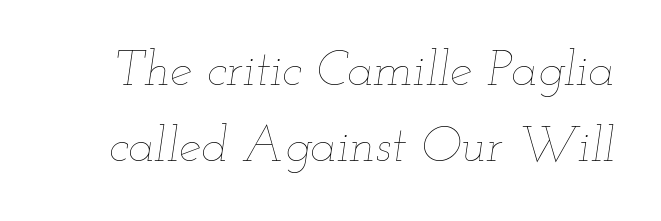
{"italic": "yes", "lean": "right", "slant_degrees": 12, "bold": "no", "weight": "thin", "width": "wide", "stroke_contrast": "low", "x_height": "small", "monospaced": "no", "underline": "no", "line_spacing": "normal", "line_spacing_ratio": 1.52, "letter_spacing": "normal", "letter_spacing_em": 0.0, "glyph_px": 50}
